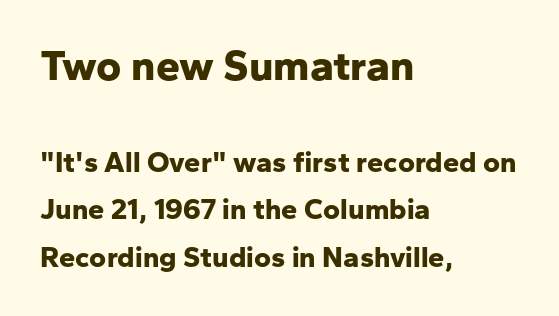
The image shows 43 px bold sans-serif type, upright; set left-aligned, normal line spacing (1.64x), normal letter spacing, not underlined; the first (top) block is 1.48x larger; low stroke contrast and a medium x-height.
